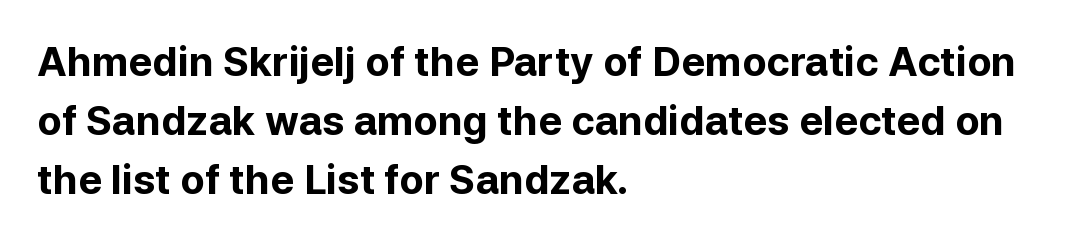
Q: Is the text bold? A: Yes.
Q: Is the text italic (slanted)? A: No, it is upright.
Q: Is the typeface a serif or a sans-serif typeface? A: Sans-serif.
Q: Is the text underlined? A: No.
Q: How is the paragraph aligned? A: Left-aligned.
Q: Is the spacing between letters normal or unusually wide? A: Normal.
Q: Is the spacing between lines tight, normal or loose? A: Normal.
Q: Width (condensed, normal, or wide)? A: Normal.
Q: Stroke contrast? A: Low.
Q: x-height? A: Medium.
Q: Monospaced? A: No.
